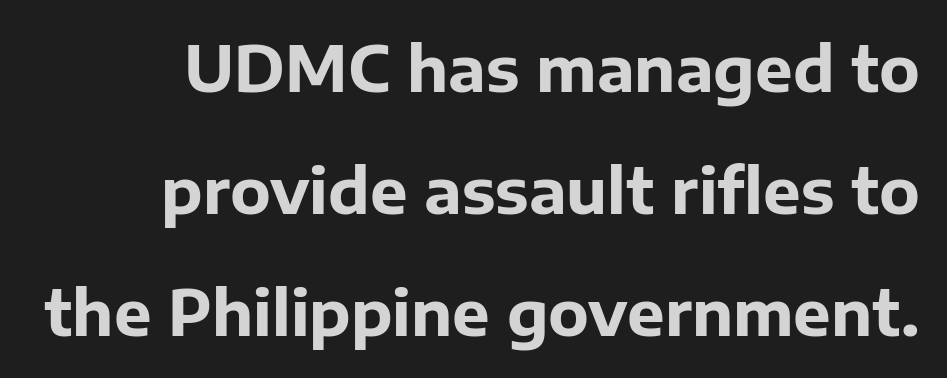
{"serif": "no", "italic": "no", "bold": "yes", "weight": "bold", "width": "normal", "stroke_contrast": "low", "x_height": "medium", "monospaced": "no", "underline": "no", "align": "right", "line_spacing": "loose", "line_spacing_ratio": 1.94, "letter_spacing": "normal", "letter_spacing_em": 0.0, "glyph_px": 63}
